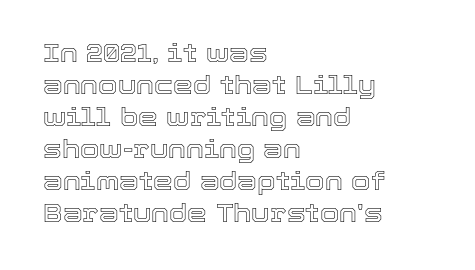
Q: Is the text italic (slanted)? A: No, it is upright.
Q: Is the text underlined? A: No.
Q: How is the paragraph aligned? A: Left-aligned.
Q: Is the spacing between letters normal or unusually wide? A: Normal.
Q: Is the spacing between lines tight, normal or loose? A: Normal.
